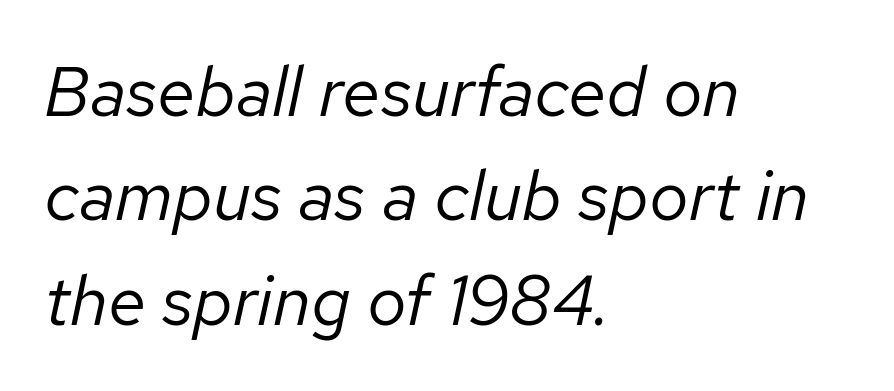
{"italic": "yes", "lean": "right", "slant_degrees": 12, "bold": "no", "weight": "regular", "width": "normal", "stroke_contrast": "low", "x_height": "medium", "monospaced": "no", "underline": "no", "align": "left", "line_spacing": "normal", "line_spacing_ratio": 1.49, "letter_spacing": "normal", "letter_spacing_em": 0.0, "glyph_px": 70}
